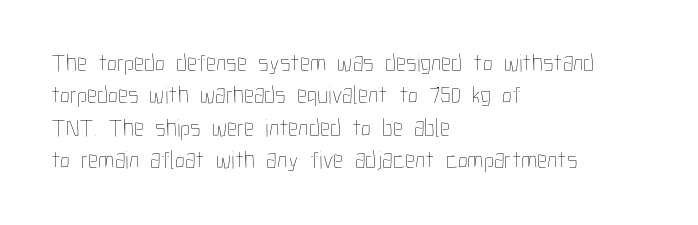
The words here are not underlined. Whoever set this chose a conventional vertical rhythm. Honestly, the letter spacing is just normal — you wouldn't notice it. Tall strokes in this sample are plumb rather than angled. Compared with a centered layout, this one pins lines to the left instead. The weight tops out at a normal text grade.
